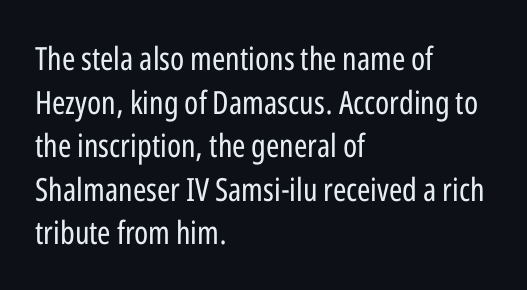
{"serif": "no", "italic": "no", "bold": "no", "weight": "regular", "width": "condensed", "stroke_contrast": "low", "x_height": "medium", "monospaced": "no", "underline": "no", "align": "left", "line_spacing": "normal", "line_spacing_ratio": 1.36, "letter_spacing": "normal", "letter_spacing_em": 0.0, "glyph_px": 32}
